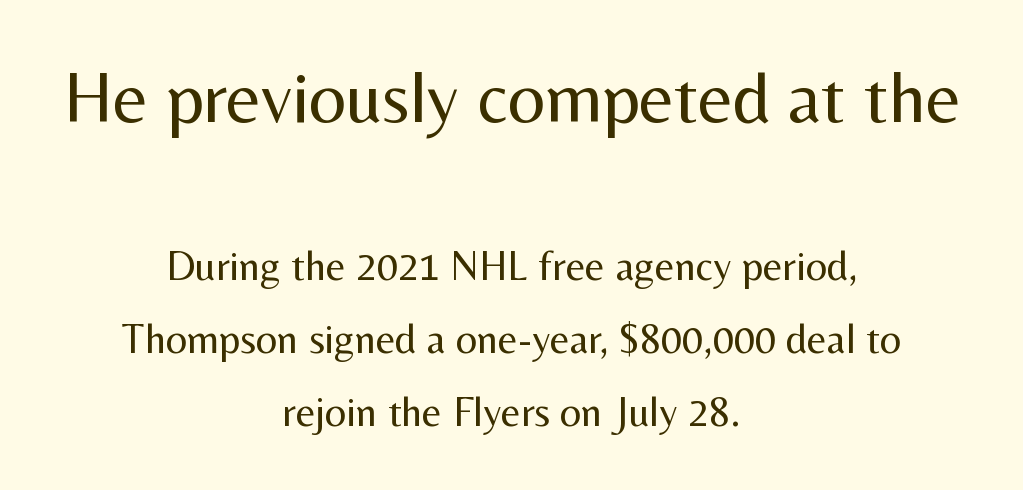
The image shows 74 px regular-weight sans-serif type, upright; set centered, line spacing 1.74x, normal letter spacing, not underlined; the first (top) block is 1.76x larger; medium stroke contrast and a medium x-height.
